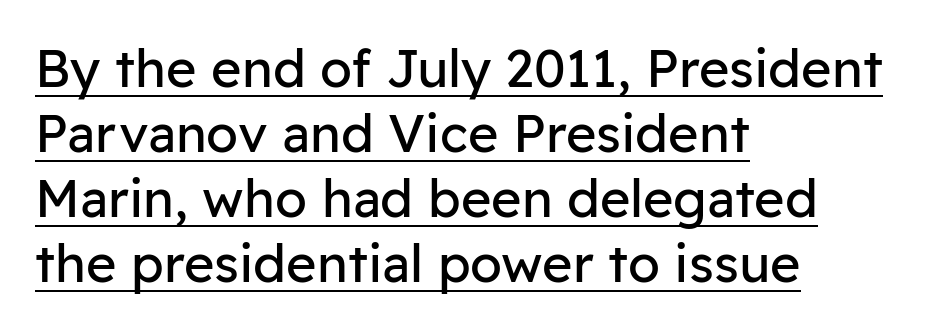
Q: Is the text bold? A: No.
Q: Is the text italic (slanted)? A: No, it is upright.
Q: Is the typeface a serif or a sans-serif typeface? A: Sans-serif.
Q: Is the text underlined? A: Yes.
Q: How is the paragraph aligned? A: Left-aligned.
Q: Is the spacing between letters normal or unusually wide? A: Normal.
Q: Is the spacing between lines tight, normal or loose? A: Normal.
Q: Width (condensed, normal, or wide)? A: Normal.
Q: Stroke contrast? A: Low.
Q: x-height? A: Medium.
Q: Monospaced? A: No.
